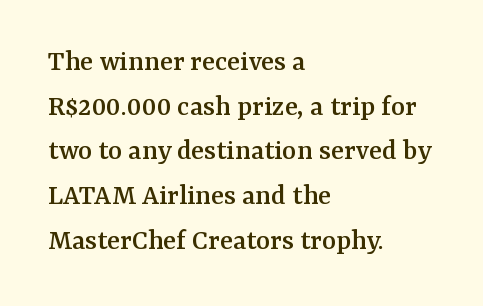
Is this a fixed-width face? No — the glyphs have proportional, varying widths. A normal amount of white space separates one row of letters from the next. Characters follow at the spacing the type designer built in. A bare baseline throughout the passage. Line beginnings align vertically; line endings do not. A roman cut, with each character standing at attention.
